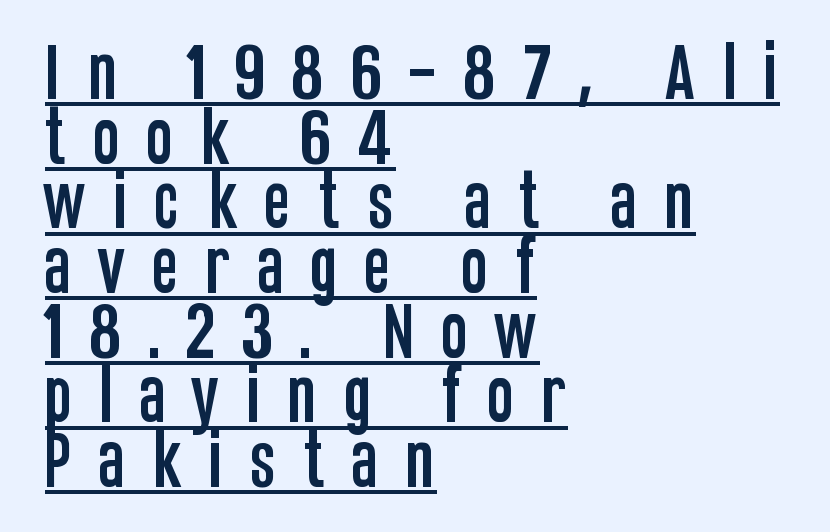
The image shows 64 px condensed sans-serif type, upright; set left-aligned, tight line spacing (1.01x), unusually wide letter spacing (+0.4 em), underlined; low stroke contrast and a large x-height.
